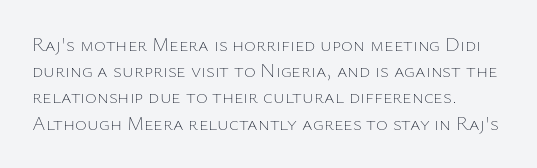
{"italic": "no", "bold": "no", "underline": "no", "align": "left", "line_spacing": "normal", "line_spacing_ratio": 1.31, "letter_spacing": "normal", "letter_spacing_em": 0.0, "glyph_px": 20}
